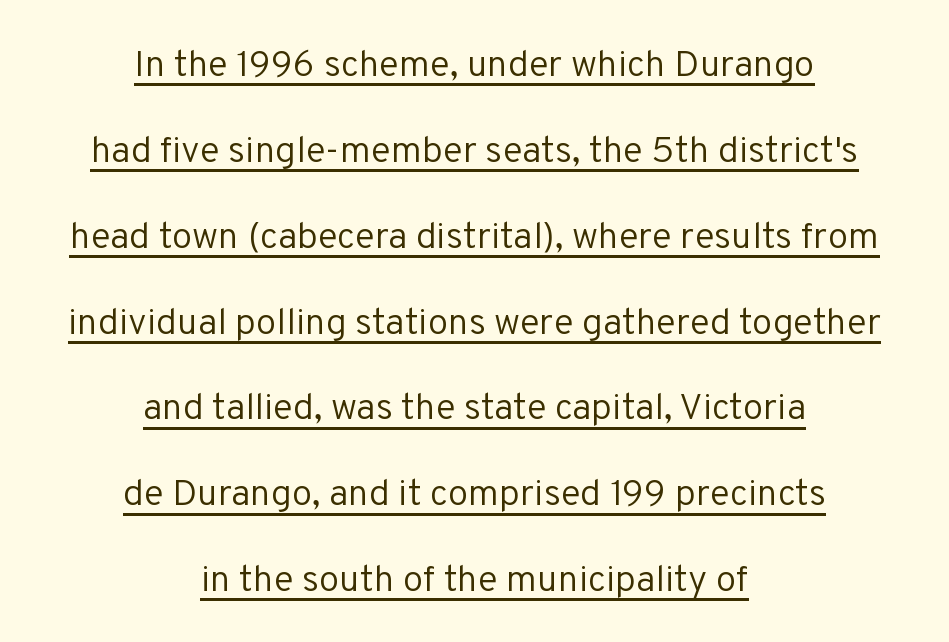
Q: Is the text bold? A: No.
Q: Is the text italic (slanted)? A: No, it is upright.
Q: Is the typeface a serif or a sans-serif typeface? A: Sans-serif.
Q: Is the text underlined? A: Yes.
Q: How is the paragraph aligned? A: Centered.
Q: Is the spacing between letters normal or unusually wide? A: Normal.
Q: Is the spacing between lines tight, normal or loose? A: Loose.
Q: Width (condensed, normal, or wide)? A: Normal.
Q: Stroke contrast? A: Low.
Q: x-height? A: Medium.
Q: Monospaced? A: No.
